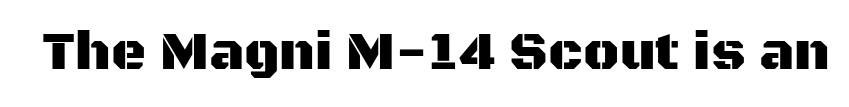
Observe the ordinary spacing: letters are neighbours, not strangers. Each letter keeps its own natural width here, so spacing adapts to shape. What kind of face is this? One without serifs — a sans. Honestly, there is no underline to notice here at all. Tall strokes in this sample are plumb rather than angled.
